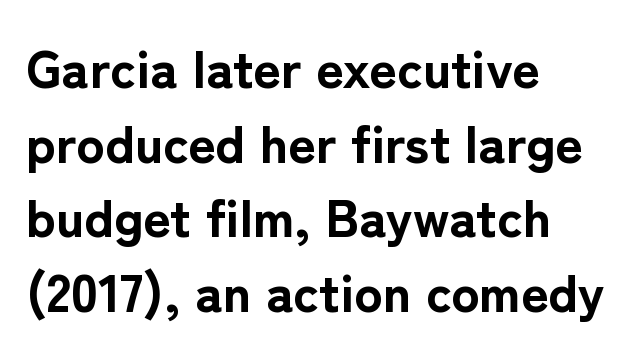
The passage shown has conventional tracking throughout. The letters carry no serifs — their stems end cleanly without finishing strokes. A normal amount of white space separates one row of letters from the next. Notice how the stems are strictly vertical — no italics here. The strokes are fattened all the way to bold. Check the space under the baseline: it is left empty.
